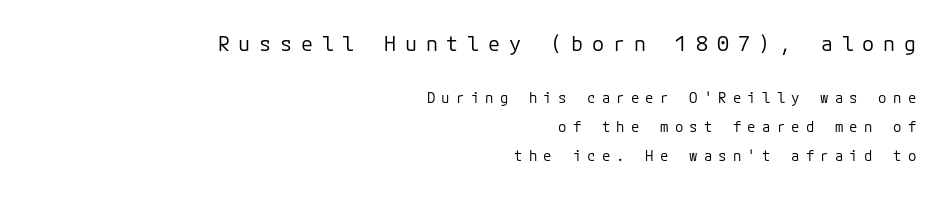
Rule under the text: the space is simply empty. Does extra space separate the letters? Yes, quite a lot of it. Rendered with straight, roman letterforms. The font sits on the lighter half of the weight spectrum, regular included. Line ends are locked; line starts wander.
